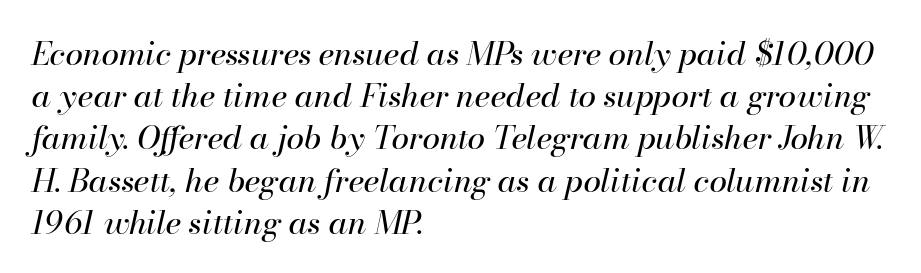
Q: Is the text bold? A: No.
Q: Is the text italic (slanted)? A: Yes, it leans right by about 13 degrees.
Q: Is the text underlined? A: No.
Q: How is the paragraph aligned? A: Left-aligned.
Q: Is the spacing between letters normal or unusually wide? A: Normal.
Q: Is the spacing between lines tight, normal or loose? A: Normal.
Q: Width (condensed, normal, or wide)? A: Normal.
Q: Stroke contrast? A: High.
Q: x-height? A: Small.
Q: Monospaced? A: No.
